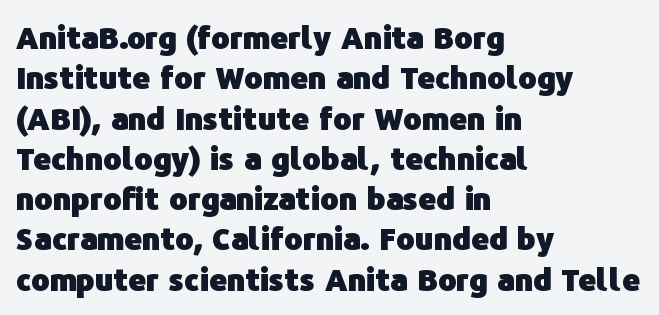
Q: Is the text bold? A: Yes.
Q: Is the text italic (slanted)? A: No, it is upright.
Q: Is the typeface a serif or a sans-serif typeface? A: Sans-serif.
Q: Is the text underlined? A: No.
Q: How is the paragraph aligned? A: Left-aligned.
Q: Is the spacing between letters normal or unusually wide? A: Normal.
Q: Is the spacing between lines tight, normal or loose? A: Normal.
Q: Width (condensed, normal, or wide)? A: Normal.
Q: Stroke contrast? A: Low.
Q: x-height? A: Medium.
Q: Monospaced? A: No.
